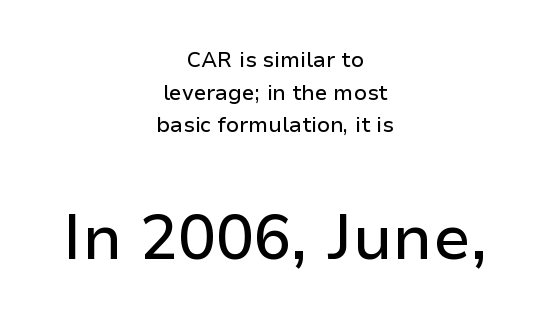
Q: Is the text italic (slanted)? A: No, it is upright.
Q: Is the typeface a serif or a sans-serif typeface? A: Sans-serif.
Q: Is the text underlined? A: No.
Q: How is the paragraph aligned? A: Centered.
Q: Is the spacing between letters normal or unusually wide? A: Normal.
Q: Is the spacing between lines tight, normal or loose? A: Normal.
Q: Which block of text is set in a larger size, the first (top) or the second (bottom)? A: The second (bottom) one.
Q: Width (condensed, normal, or wide)? A: Normal.
Q: Stroke contrast? A: Low.
Q: x-height? A: Medium.
Q: Monospaced? A: No.
